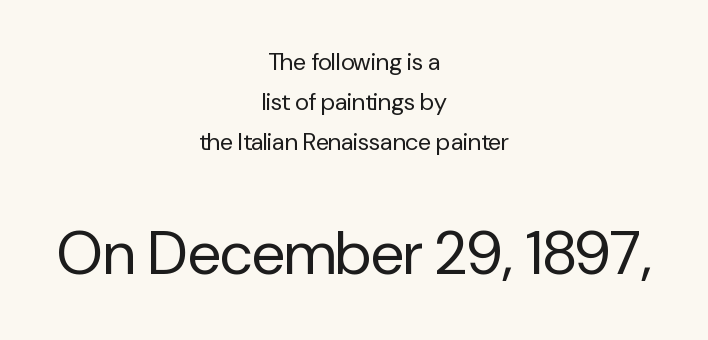
{"serif": "no", "italic": "no", "bold": "no", "weight": "regular", "width": "normal", "stroke_contrast": "low", "x_height": "medium", "monospaced": "no", "underline": "no", "align": "center", "line_spacing": "normal", "line_spacing_ratio": 1.67, "letter_spacing": "normal", "letter_spacing_em": 0.0, "larger_block": "second", "size_ratio": 2.5, "glyph_px": 60}
